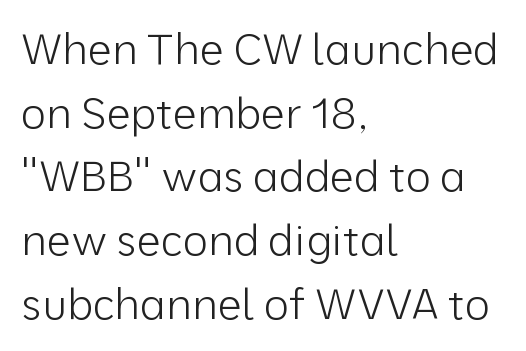
{"serif": "no", "italic": "no", "bold": "no", "weight": "light", "width": "normal", "stroke_contrast": "low", "x_height": "medium", "monospaced": "no", "underline": "no", "align": "left", "line_spacing": "normal", "line_spacing_ratio": 1.48, "letter_spacing": "normal", "letter_spacing_em": 0.0, "glyph_px": 43}
